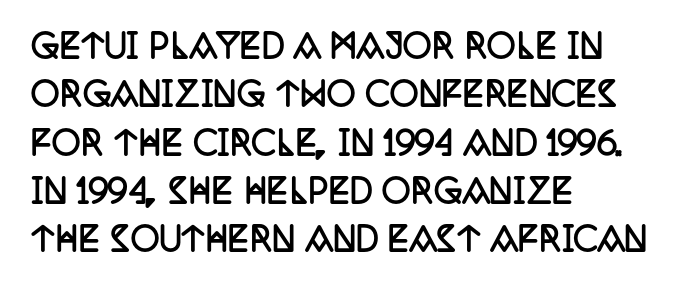
Underline: absent. Proportional: the letters do not fall into vertical columns. Whoever set this chose a conventional vertical rhythm. The typesetter chose a ragged-right arrangement here. The characters look thick and weighty, a clear bold.
